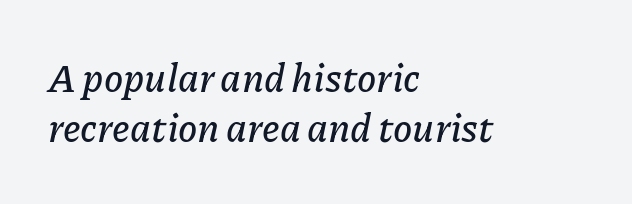
The image shows 39 px text type, italic (leaning right); set left-aligned, normal line spacing (1.29x), normal letter spacing, not underlined; low stroke contrast and a medium x-height.
